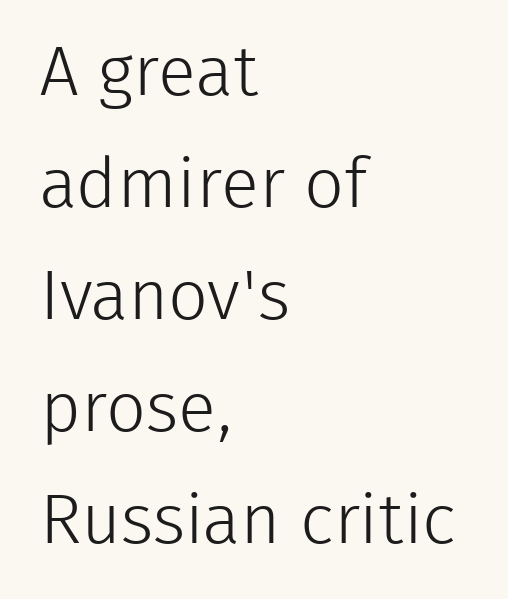
{"serif": "no", "italic": "no", "bold": "no", "weight": "light", "width": "normal", "stroke_contrast": "low", "x_height": "medium", "monospaced": "no", "underline": "no", "align": "left", "line_spacing": "normal", "line_spacing_ratio": 1.6, "letter_spacing": "normal", "letter_spacing_em": 0.0, "glyph_px": 70}
